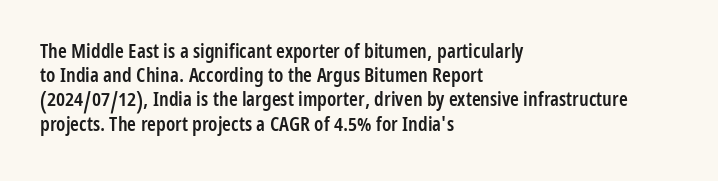
Decoration check: the copy has no underline. A typesetter would mark this as roman, not italic. The letters sit at their default tracking, neither squeezed nor spread. Each line starts at the same left margin while the right side varies. Each glyph is drawn with semibold strokes, heavier than normal yet not fully bold.
